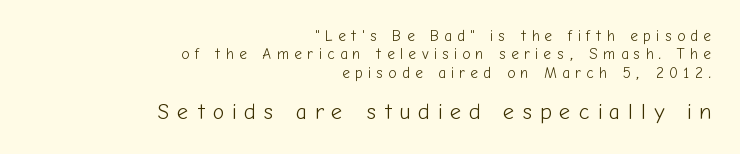
Q: Is the text bold? A: No.
Q: Is the text italic (slanted)? A: No, it is upright.
Q: Is the text underlined? A: No.
Q: How is the paragraph aligned? A: Right-aligned.
Q: Is the spacing between letters normal or unusually wide? A: Unusually wide.
Q: Which block of text is set in a larger size, the first (top) or the second (bottom)? A: The second (bottom) one.
